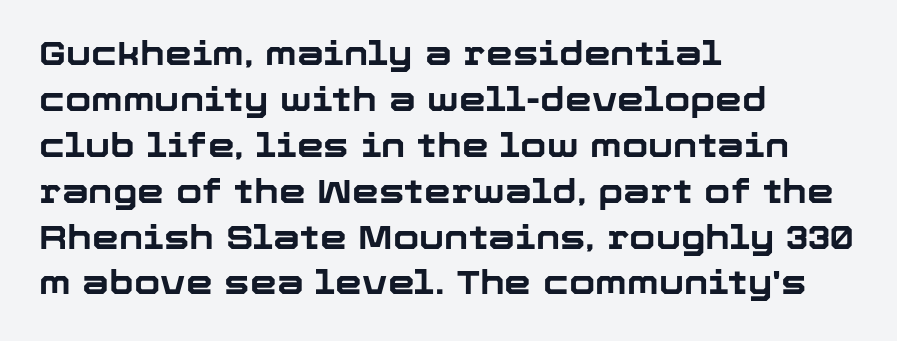
The image shows 34 px bold sans-serif type, upright; set left-aligned, normal line spacing (1.35x), normal letter spacing, not underlined; low stroke contrast and a medium x-height.
